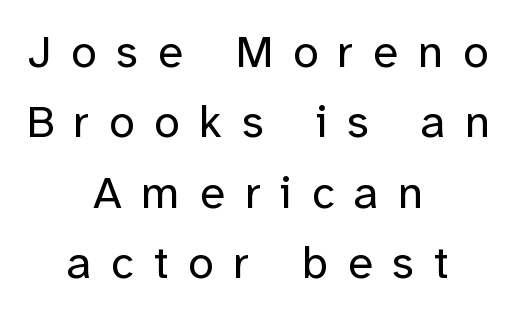
The image shows 46 px regular-weight sans-serif type, upright; set centered, normal line spacing (1.53x), unusually wide letter spacing (+0.43 em), not underlined; low stroke contrast and a medium x-height.
